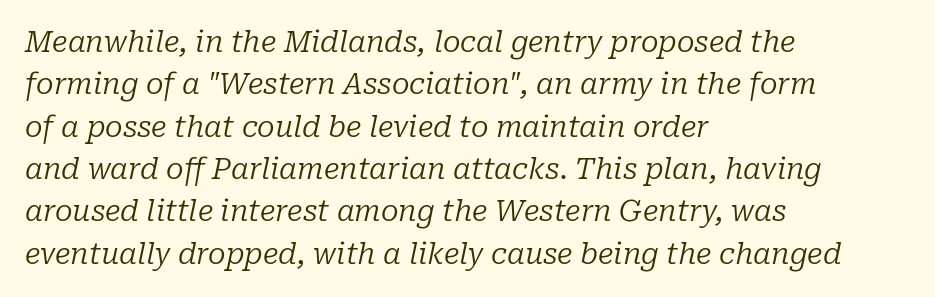
Is the stroke heavy? The answer is a plain regular-or-lighter. The string is rendered with underlining switched off. Observe the ordinary spacing: letters are neighbours, not strangers. The face used here is seriffed, in the tradition of book romans. Horizontal bands of white between lines are of average thickness. Each letter keeps its own natural width here, so spacing adapts to shape.
